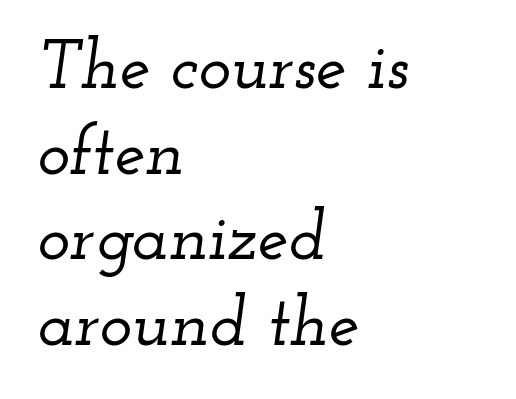
The image shows 69 px wide serif type, italic (leaning right); set left-aligned, line spacing 1.24x, normal letter spacing, not underlined; low stroke contrast and a small x-height.
